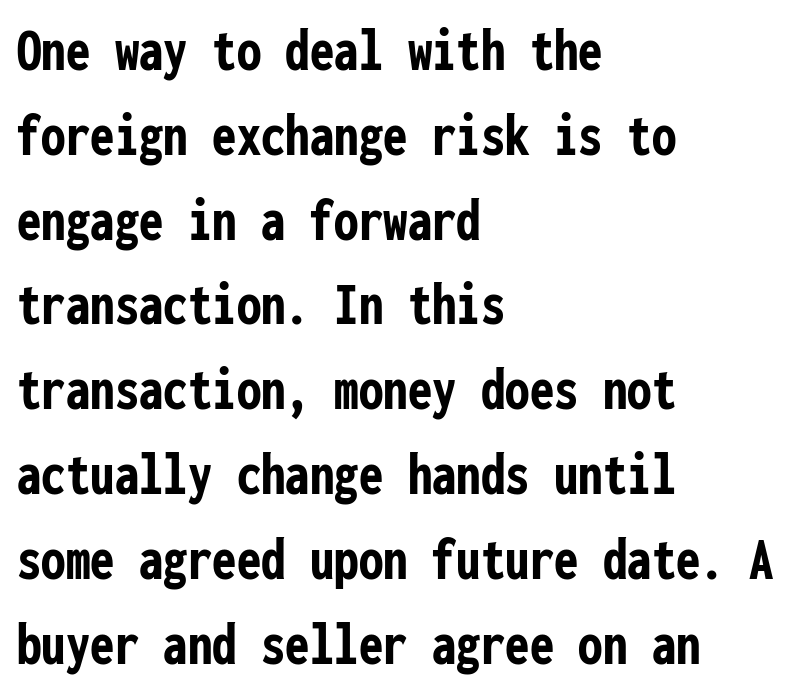
Q: Is the text bold? A: Yes.
Q: Is the text italic (slanted)? A: No, it is upright.
Q: Is the typeface a serif or a sans-serif typeface? A: Sans-serif.
Q: Is the text underlined? A: No.
Q: How is the paragraph aligned? A: Left-aligned.
Q: Is the spacing between letters normal or unusually wide? A: Normal.
Q: Is the spacing between lines tight, normal or loose? A: Normal.
Q: Width (condensed, normal, or wide)? A: Condensed.
Q: Stroke contrast? A: Low.
Q: x-height? A: Medium.
Q: Monospaced? A: Yes.
